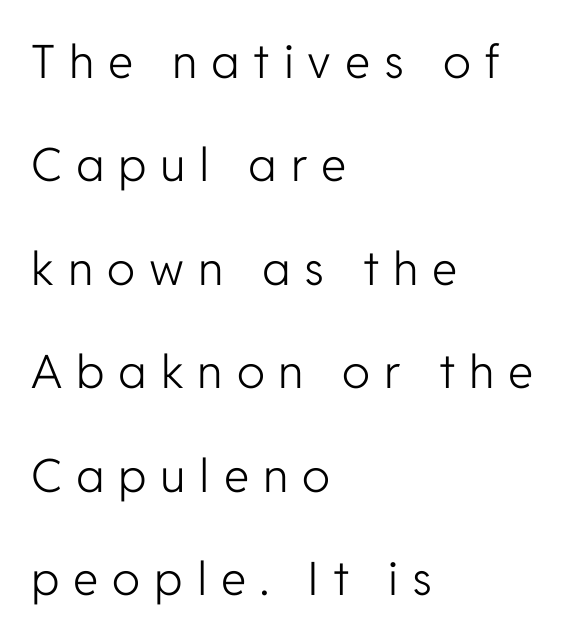
{"serif": "no", "italic": "no", "bold": "no", "weight": "light", "width": "normal", "stroke_contrast": "low", "x_height": "medium", "monospaced": "no", "underline": "no", "align": "left", "line_spacing": "loose", "line_spacing_ratio": 2.25, "letter_spacing": "wide", "letter_spacing_em": 0.3, "glyph_px": 46}
